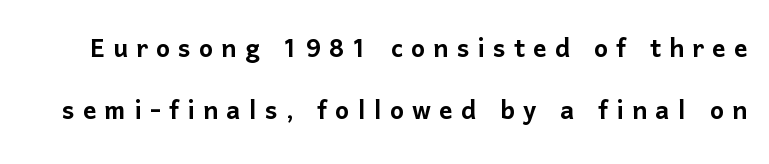
Q: Is the text italic (slanted)? A: No, it is upright.
Q: Is the typeface a serif or a sans-serif typeface? A: Sans-serif.
Q: Is the text underlined? A: No.
Q: Is the spacing between letters normal or unusually wide? A: Unusually wide.
Q: Width (condensed, normal, or wide)? A: Normal.
Q: Stroke contrast? A: Low.
Q: x-height? A: Medium.
Q: Monospaced? A: No.
